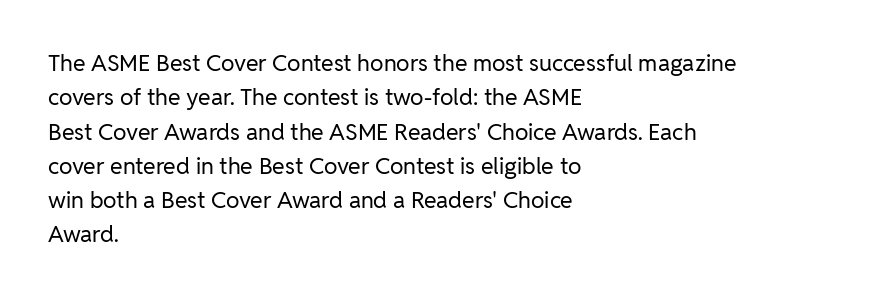
Q: Is the text bold? A: No.
Q: Is the text italic (slanted)? A: No, it is upright.
Q: Is the text underlined? A: No.
Q: How is the paragraph aligned? A: Left-aligned.
Q: Is the spacing between letters normal or unusually wide? A: Normal.
Q: Is the spacing between lines tight, normal or loose? A: Normal.
